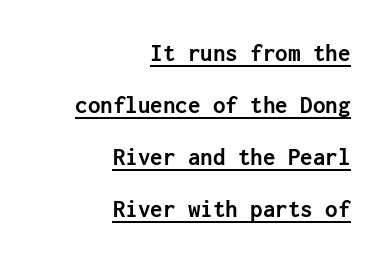
{"italic": "no", "bold": "yes", "underline": "yes", "align": "right", "line_spacing": "loose", "line_spacing_ratio": 2.08, "letter_spacing": "normal", "letter_spacing_em": 0.0, "glyph_px": 25}
